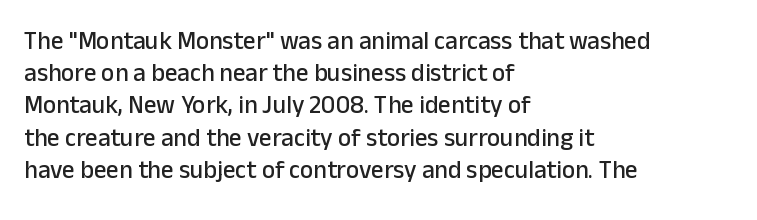
Q: Is the text italic (slanted)? A: No, it is upright.
Q: Is the text underlined? A: No.
Q: How is the paragraph aligned? A: Left-aligned.
Q: Is the spacing between letters normal or unusually wide? A: Normal.
Q: Is the spacing between lines tight, normal or loose? A: Normal.
